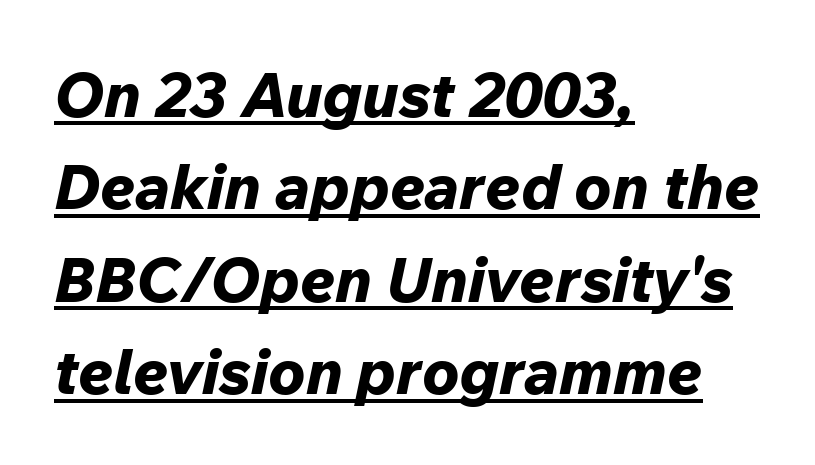
Q: Is the text bold? A: Yes.
Q: Is the text italic (slanted)? A: Yes, it leans right by about 12 degrees.
Q: Is the text underlined? A: Yes.
Q: How is the paragraph aligned? A: Left-aligned.
Q: Is the spacing between letters normal or unusually wide? A: Normal.
Q: Is the spacing between lines tight, normal or loose? A: Normal.
Q: Width (condensed, normal, or wide)? A: Normal.
Q: Stroke contrast? A: Low.
Q: x-height? A: Medium.
Q: Monospaced? A: No.
